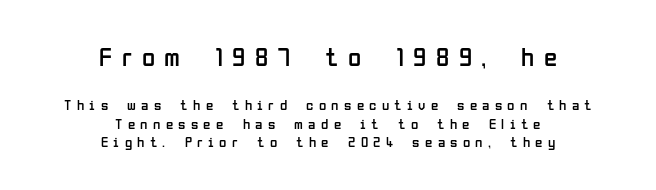
Q: Is the text bold? A: No.
Q: Is the text italic (slanted)? A: No, it is upright.
Q: Is the text underlined? A: No.
Q: How is the paragraph aligned? A: Centered.
Q: Is the spacing between letters normal or unusually wide? A: Unusually wide.
Q: Is the spacing between lines tight, normal or loose? A: Normal.
Q: Which block of text is set in a larger size, the first (top) or the second (bottom)? A: The first (top) one.
